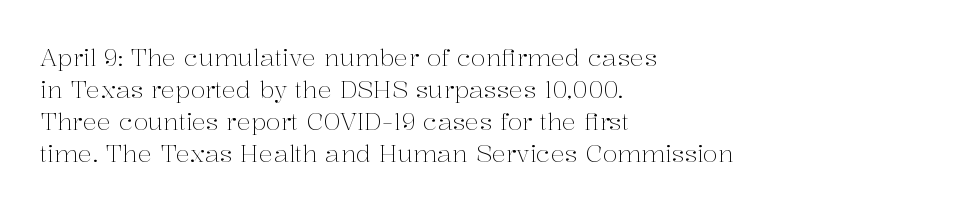
The image shows 24 px text type, upright; set left-aligned, normal line spacing (1.33x), normal letter spacing, not underlined.
